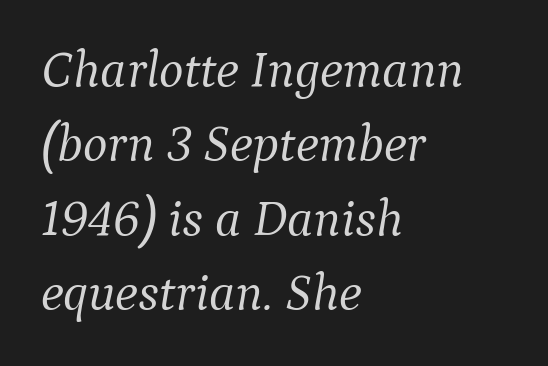
Line beginnings align vertically; line endings do not. The passage shown is typeset with a serif family. Regarding leading, the lines here are spaced in the standard way. The glyphs look as if they've been sheared to an angle. Note the varied advance widths — an 'i' is clearly narrower than an 'm'. Only glyphs here, with clear space below each row.
